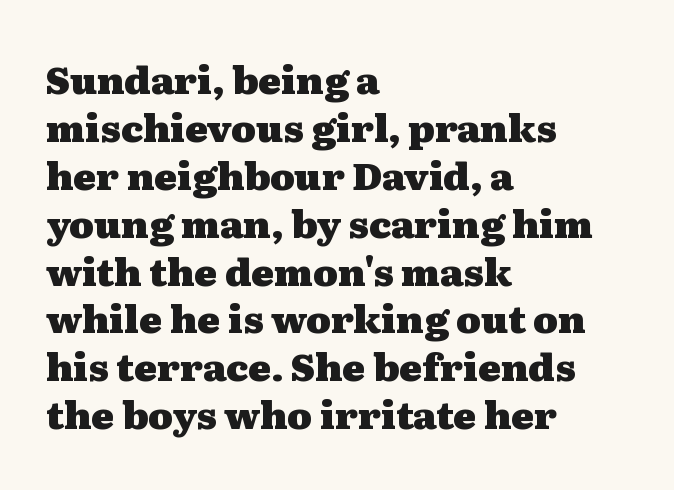
How are the letters spaced? Ordinarily, with no added tracking. The compositor pushed each line to the left boundary. Thick stems and heavy bowls — unmistakably bold. Decoration check: the copy has no underline. Yep, those are serifs on the letters. Honestly, the row spacing looks completely unremarkable.
